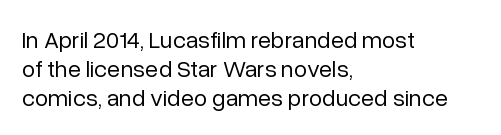
Q: Is the text bold? A: No.
Q: Is the text italic (slanted)? A: No, it is upright.
Q: Is the text underlined? A: No.
Q: How is the paragraph aligned? A: Left-aligned.
Q: Is the spacing between letters normal or unusually wide? A: Normal.
